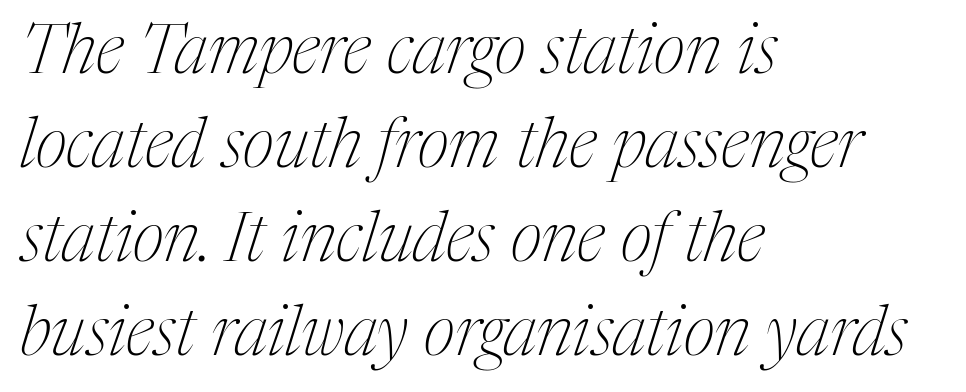
The lines in this sample share a left origin and differ only in where they stop. No word sits above an underline. Varying glyph widths throughout — classic text-font behaviour. Is this a sans? No — the strokes have serifs.
